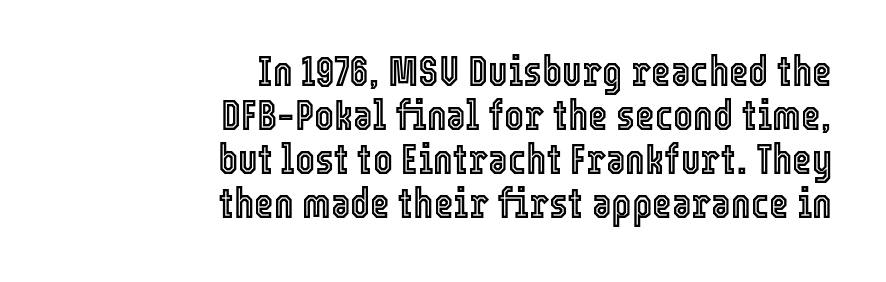
A typesetter would call this proportional, since set widths differ per character. Words float on clear page, feet unadorned. Which margin do the lines hug? The right one — the left edge is uneven. Ordinary non-slanted type is in use. There is no visible air inserted between adjacent glyphs. Notice how descenders almost collide with the ascenders below — that's tight leading.
